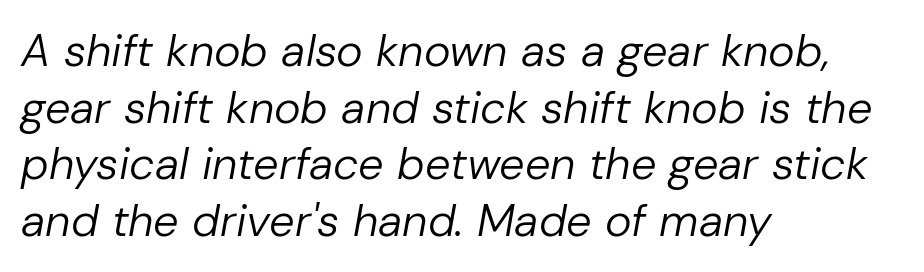
The words here are not underlined. A typesetter would call this leading conventional body-copy spacing. In CSS terms this would be text-align: left. Is this a heavy cut? Hardly; it is regular or lighter. Observe the lean: these are italic letterforms.
